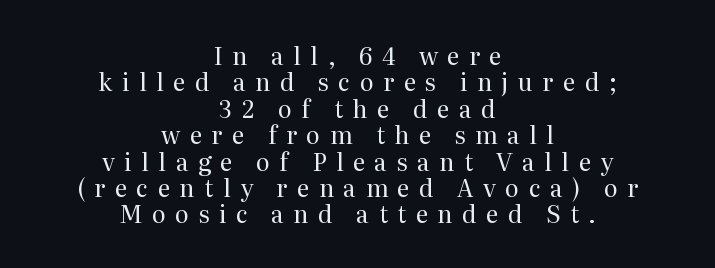
{"italic": "no", "bold": "no", "underline": "no", "align": "center", "line_spacing": "tight", "line_spacing_ratio": 1.1, "letter_spacing": "wide", "letter_spacing_em": 0.39, "glyph_px": 24}
